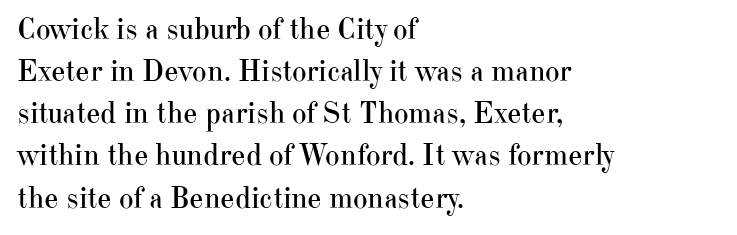
{"serif": "yes", "italic": "no", "bold": "no", "weight": "regular", "width": "normal", "stroke_contrast": "high", "x_height": "small", "monospaced": "no", "underline": "no", "align": "left", "line_spacing": "normal", "line_spacing_ratio": 1.36, "letter_spacing": "normal", "letter_spacing_em": 0.0, "glyph_px": 31}
